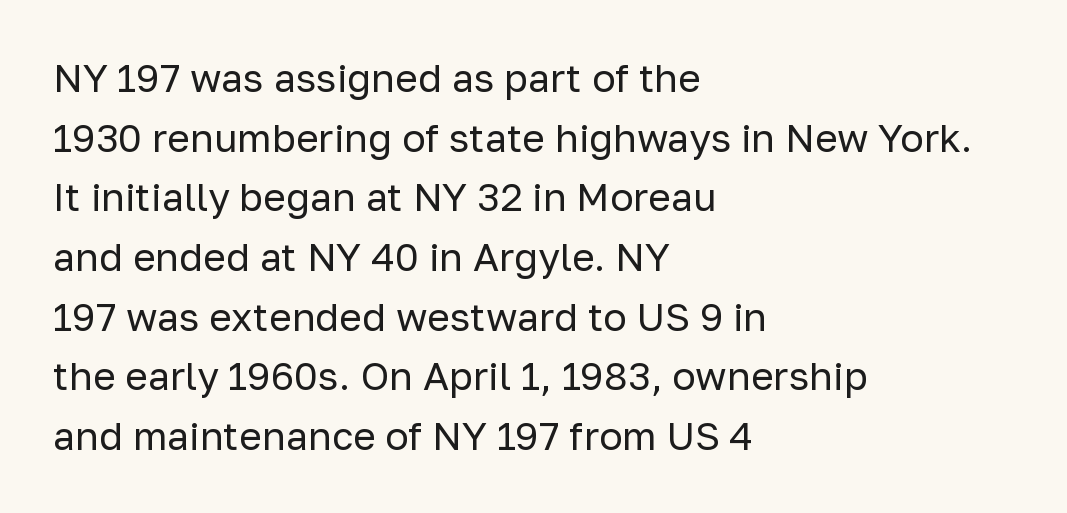
Note: no serifs on the glyphs. The rendering anchors every line to the left-hand side. Does the lettering tilt? It doesn't — this is upright. The horizontal fit of the characters is conventional and even. Letters have the restrained weight of plain body copy at most. The baseline area is clear.
